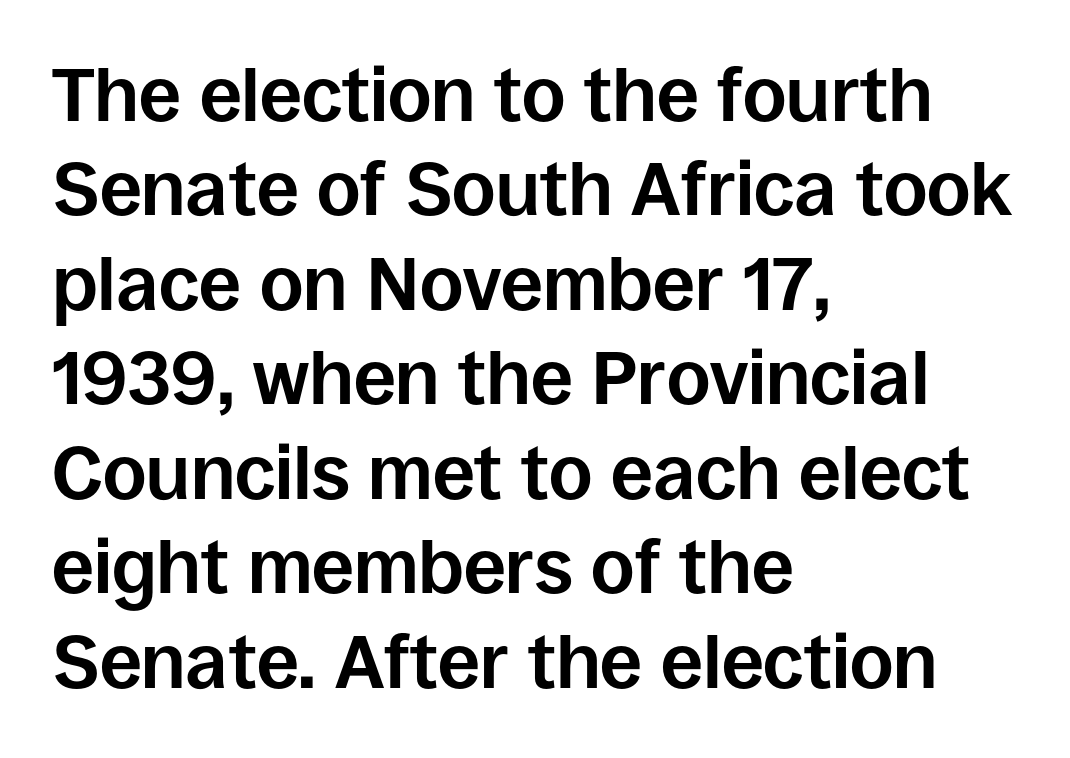
These lines stack with their left ends in a neat column. Is this a fixed-width face? No — the glyphs have proportional, varying widths. Classification — sans serif. Compared with an ordinary text face, these strokes are far heavier — a full bold. The horizontal fit of the characters is conventional and even.
